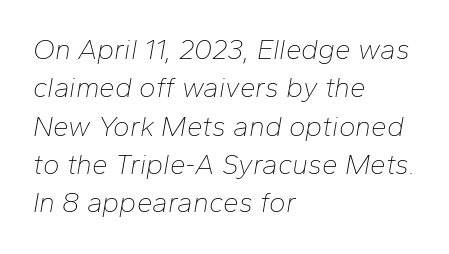
Q: Is the text bold? A: No.
Q: Is the text italic (slanted)? A: Yes, it leans right by about 10 degrees.
Q: Is the text underlined? A: No.
Q: How is the paragraph aligned? A: Left-aligned.
Q: Is the spacing between letters normal or unusually wide? A: Normal.
Q: Is the spacing between lines tight, normal or loose? A: Normal.
Q: Width (condensed, normal, or wide)? A: Normal.
Q: Stroke contrast? A: Low.
Q: x-height? A: Medium.
Q: Monospaced? A: No.
